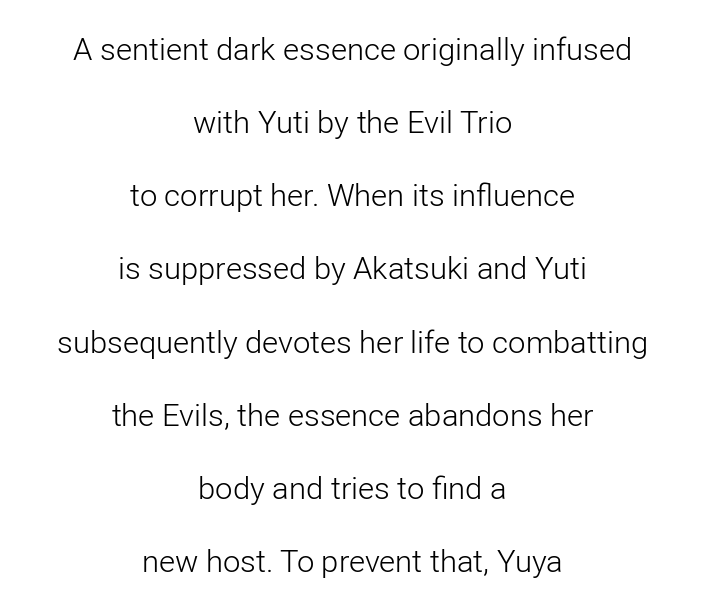
The image shows 31 px light sans-serif type, upright; set centered, loose line spacing (2.36x), normal letter spacing, not underlined; low stroke contrast and a medium x-height.
